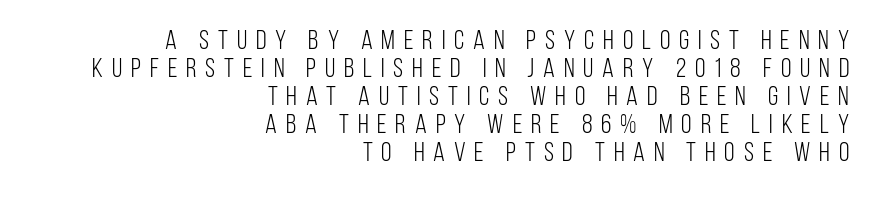
A student would call this right alignment; a typographer would say flush right, rag left. The characters are drawn with everyday or finer stroke widths. These lines were composed using upright roman letters. These lines have a slow, spaced-out rhythm from letter to letter. A bare baseline throughout the passage.
